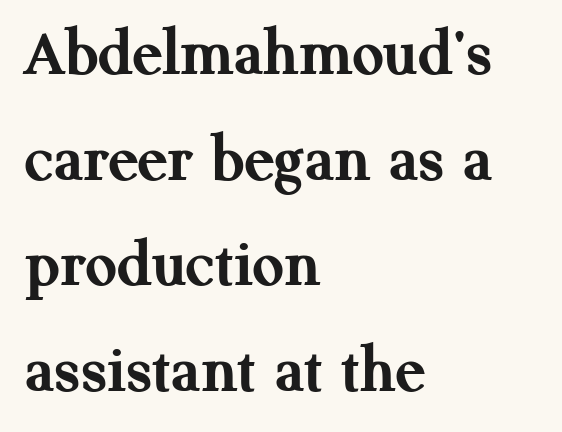
The image shows 69 px semibold serif type, upright; set left-aligned, normal line spacing (1.53x), normal letter spacing, not underlined; medium stroke contrast and a medium x-height.
